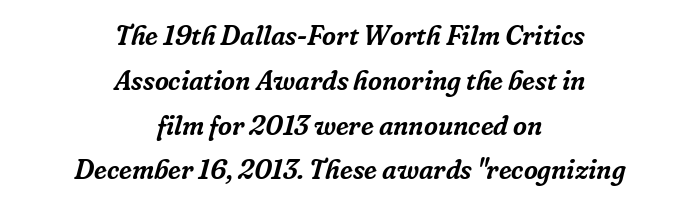
Line spacing here is normal. Check the space under the baseline: it is left empty. The text carries the slant typical of an italic or oblique font. A typesetter would call this zero additional tracking. Which margin do the lines hug? Neither — every line sits in the middle.
